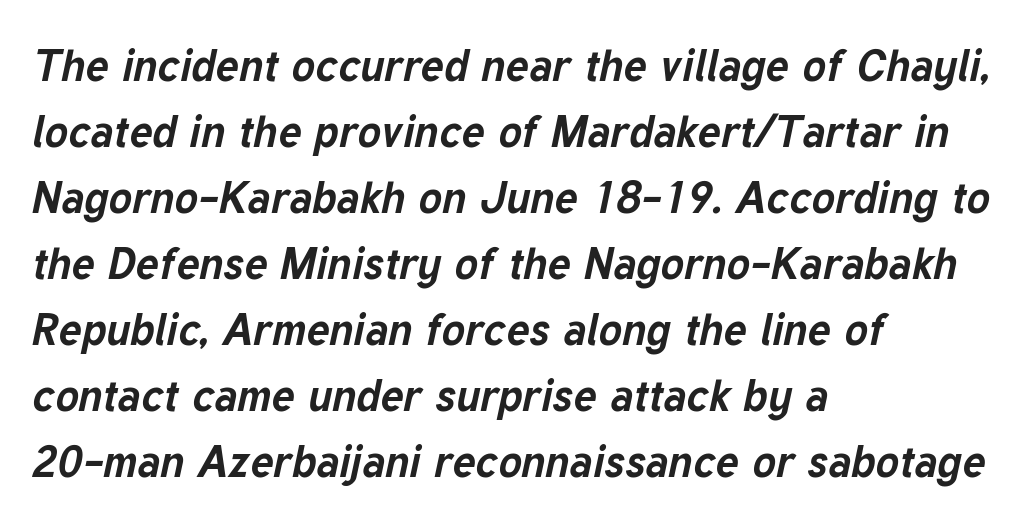
In CSS terms this would be text-align: left. The glyphs look as if they've been sheared to an angle. The tracking reads as untouched default to a designer's eye. Descenders hang freely into open space.
